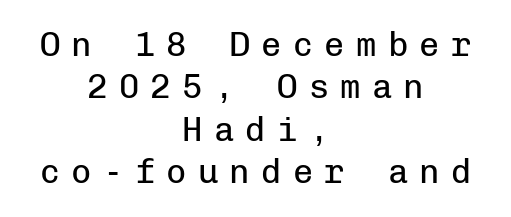
Short and long lines alike share a common midpoint. The baseline area is clear. Tall strokes in this sample are plumb rather than angled. This block has exactly the height ordinary leading produces. Caption: face not bold, strokes unweighted. The face used here is monospaced, like something from a code editor.
